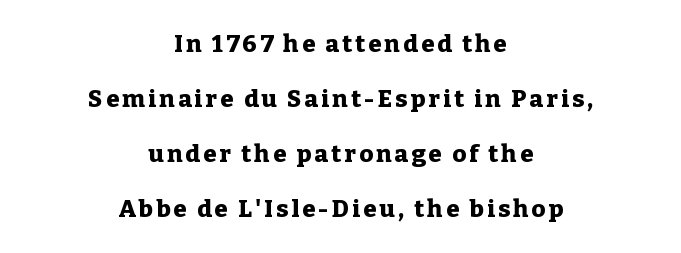
The image shows 24 px bold type, upright; set centered, loose line spacing (2.29x), not underlined.
